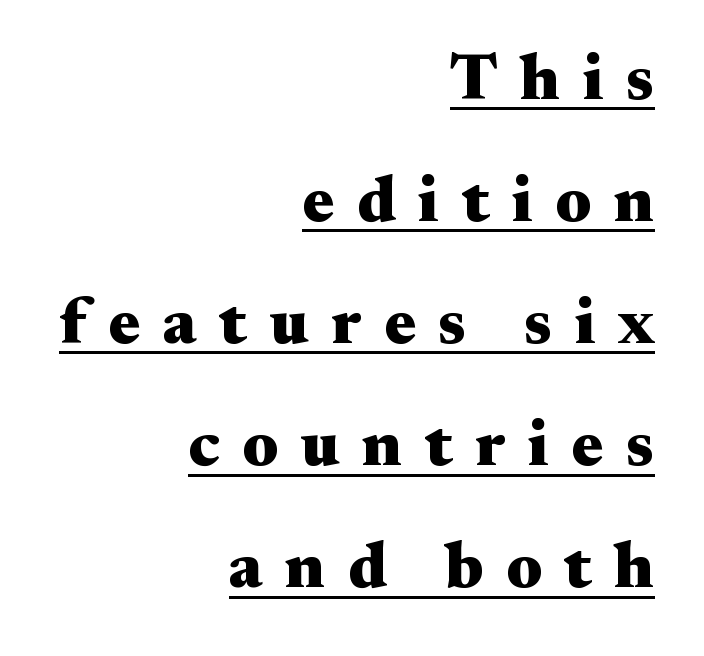
I'd call this a serif setting — the letters wear small feet. These lines carry a lot of weight — the face is fully bold. Think of a printed novel: that variable character pitch is what you see here. The lettering holds an erect, upright posture throughout. Students, note that the glyphs here are deliberately spaced far apart.
